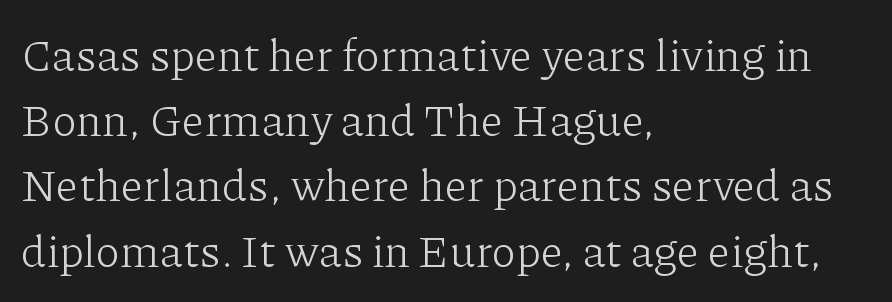
{"serif": "yes", "italic": "no", "bold": "no", "weight": "light", "width": "normal", "stroke_contrast": "low", "x_height": "medium", "monospaced": "no", "underline": "no", "align": "left", "line_spacing": "normal", "line_spacing_ratio": 1.45, "letter_spacing": "normal", "letter_spacing_em": 0.0, "glyph_px": 45}
